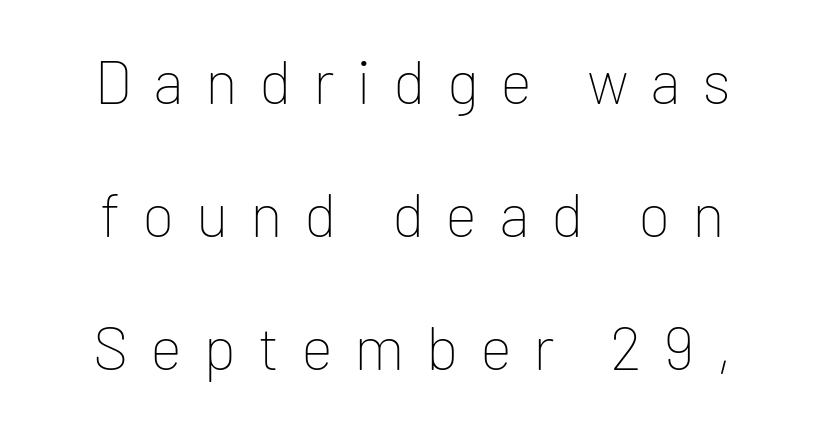
Character widths vary here, with narrow letters taking less room than wide ones. These lines were composed using upright roman letters. Tracking here is generous; glyphs stand well apart from one another. In terms of letterform style, serifs are entirely absent.
